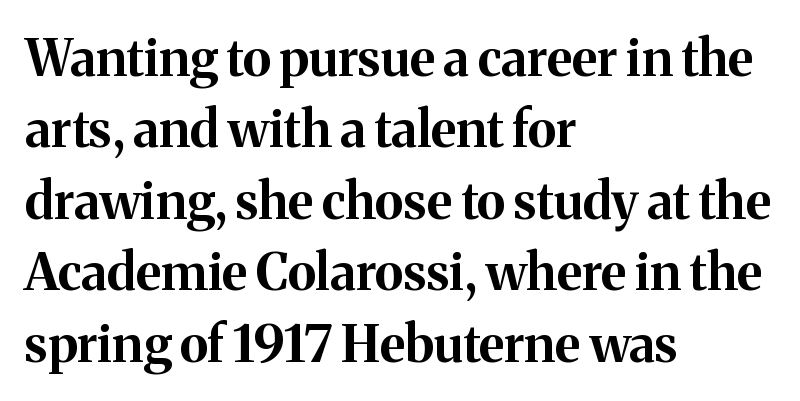
Q: Is the text bold? A: Yes.
Q: Is the text italic (slanted)? A: No, it is upright.
Q: Is the typeface a serif or a sans-serif typeface? A: Serif.
Q: Is the text underlined? A: No.
Q: How is the paragraph aligned? A: Left-aligned.
Q: Is the spacing between letters normal or unusually wide? A: Normal.
Q: Is the spacing between lines tight, normal or loose? A: Normal.
Q: Width (condensed, normal, or wide)? A: Normal.
Q: Stroke contrast? A: Medium.
Q: x-height? A: Medium.
Q: Monospaced? A: No.
